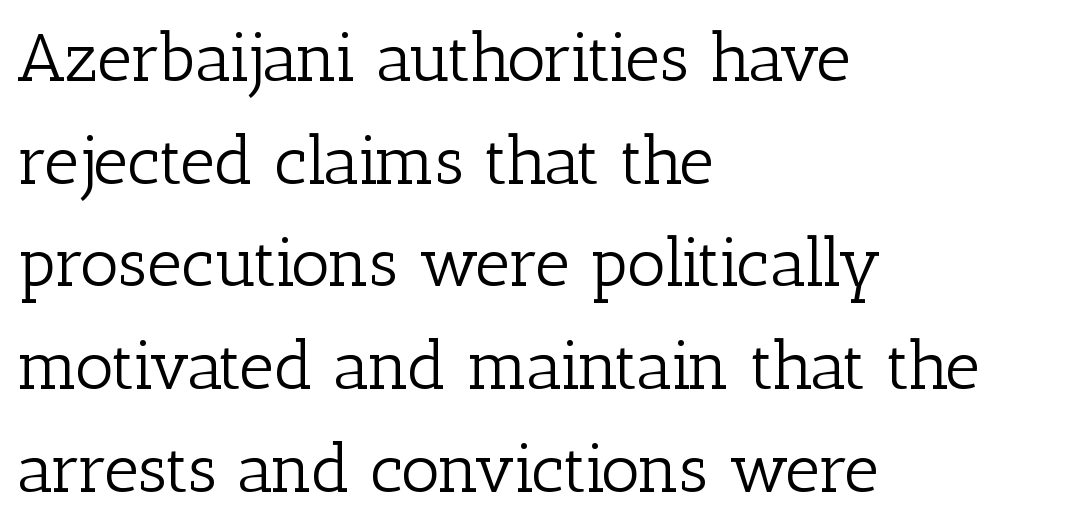
{"serif": "yes", "italic": "no", "bold": "no", "weight": "light", "width": "normal", "stroke_contrast": "low", "x_height": "medium", "monospaced": "no", "underline": "no", "align": "left", "line_spacing": "normal", "line_spacing_ratio": 1.51, "letter_spacing": "normal", "letter_spacing_em": 0.0, "glyph_px": 68}
